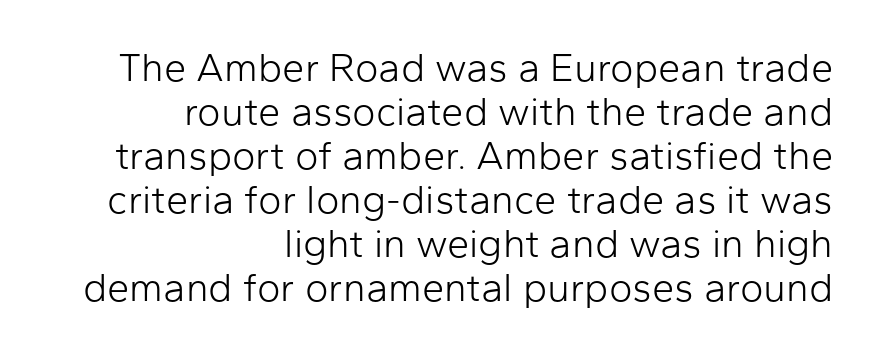
Decoration check: the copy has no underline. Ascenders rise straight up at ninety degrees. Serifs: no, the terminals of the letterforms are clean. The horizontal fit of the characters is conventional and even. Caption: face not bold, strokes unweighted. Looks like regular typesetting: each glyph gets only the width it needs.
